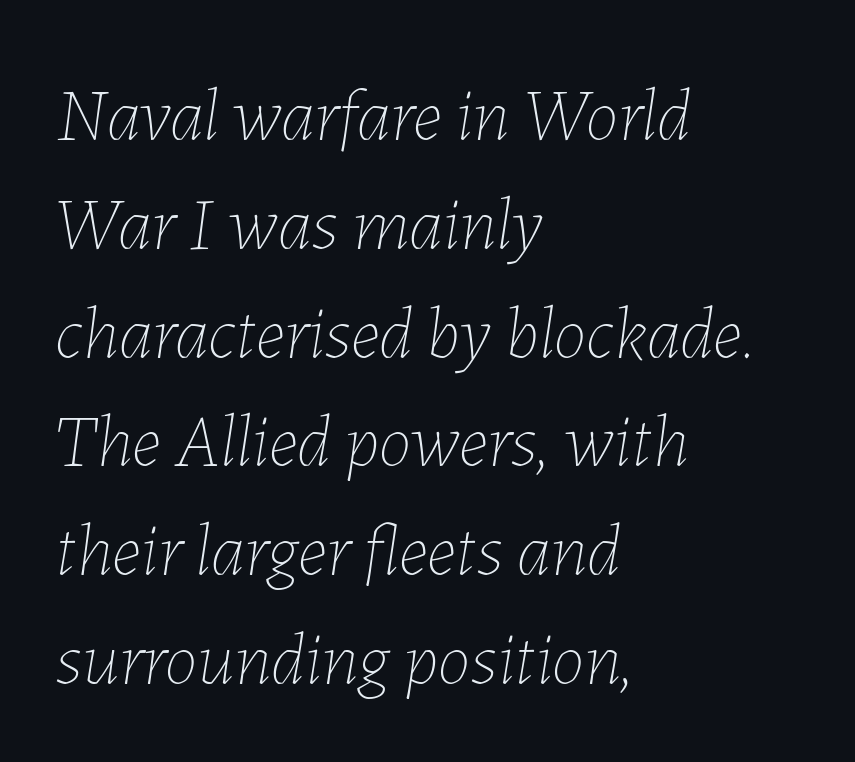
Q: Is the text bold? A: No.
Q: Is the text italic (slanted)? A: Yes, it leans right by about 7 degrees.
Q: Is the text underlined? A: No.
Q: How is the paragraph aligned? A: Left-aligned.
Q: Is the spacing between letters normal or unusually wide? A: Normal.
Q: Is the spacing between lines tight, normal or loose? A: Normal.
Q: Width (condensed, normal, or wide)? A: Normal.
Q: Stroke contrast? A: Low.
Q: x-height? A: Medium.
Q: Monospaced? A: No.
